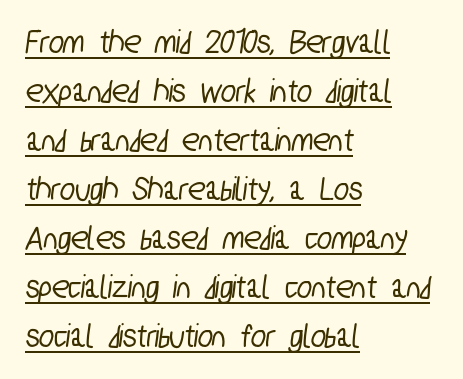
Each line of the rendering has a horizontal stroke beneath the glyphs. The typesetter chose a ragged-right arrangement here. Spacing verdict: proportional, widths tailored to each character. Check where the strokes stop: nothing finishes them off — pure sans.
